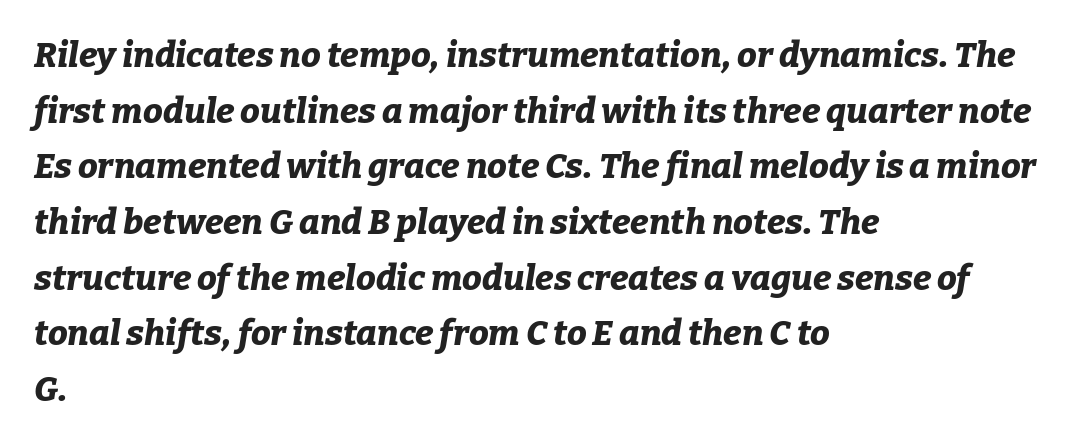
The image shows 35 px bold type, italic (leaning right); set left-aligned, normal line spacing (1.59x), normal letter spacing, not underlined; low stroke contrast and a medium x-height.
